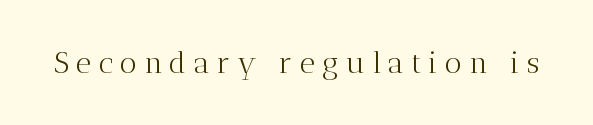
{"serif": "yes", "italic": "no", "bold": "no", "weight": "light", "width": "normal", "stroke_contrast": "medium", "x_height": "medium", "monospaced": "no", "underline": "no", "letter_spacing": "wide", "letter_spacing_em": 0.23, "glyph_px": 30}
